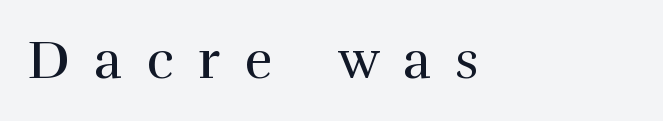
Q: Is the text bold? A: No.
Q: Is the text italic (slanted)? A: No, it is upright.
Q: Is the typeface a serif or a sans-serif typeface? A: Serif.
Q: Is the text underlined? A: No.
Q: How is the paragraph aligned? A: Left-aligned.
Q: Is the spacing between letters normal or unusually wide? A: Unusually wide.
Q: Width (condensed, normal, or wide)? A: Normal.
Q: x-height? A: Medium.
Q: Monospaced? A: No.
